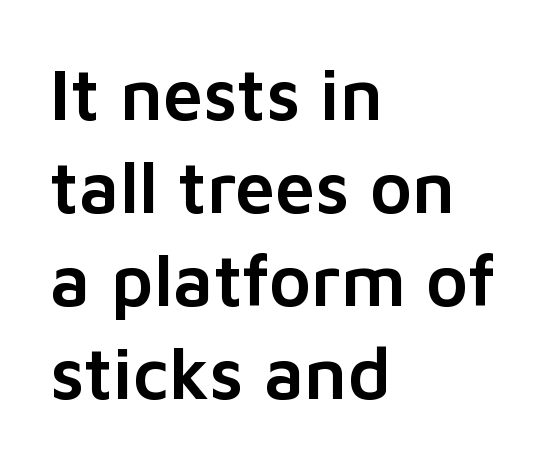
The image shows 72 px sans-serif type, upright; set left-aligned, normal line spacing (1.29x), normal letter spacing, not underlined; low stroke contrast and a medium x-height.
